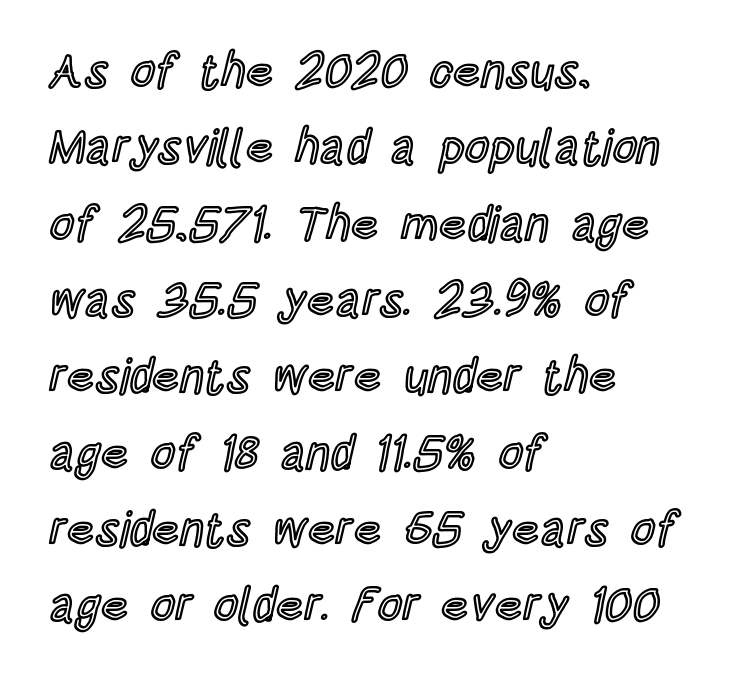
The image shows 48 px condensed type; set left-aligned, normal line spacing (1.59x), normal letter spacing, not underlined; a large x-height.
